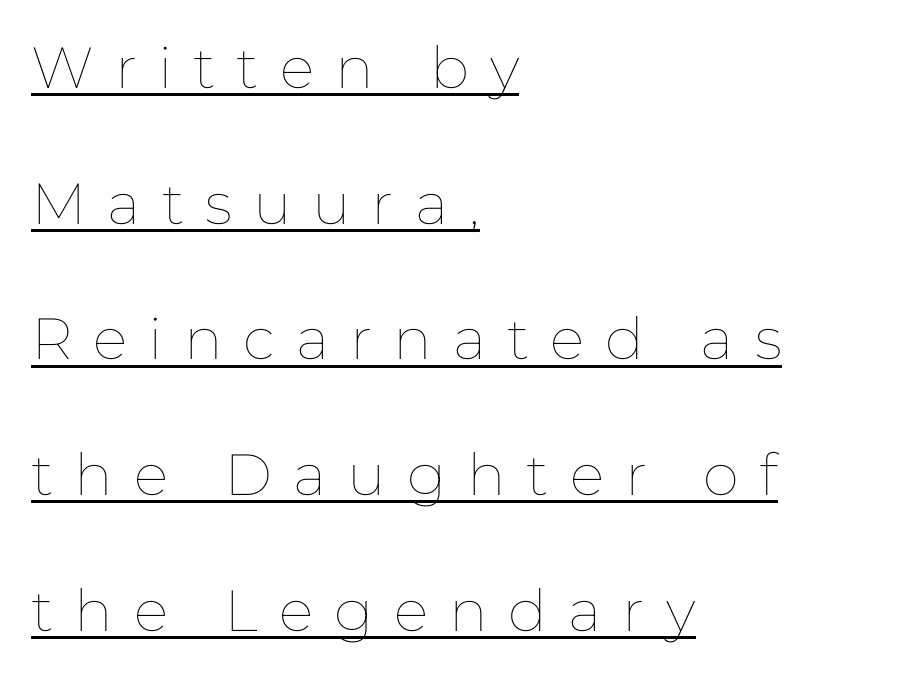
The image shows 58 px thin type, upright; set left-aligned, loose line spacing (2.34x), unusually wide letter spacing (+0.36 em), underlined; low stroke contrast and a medium x-height.
